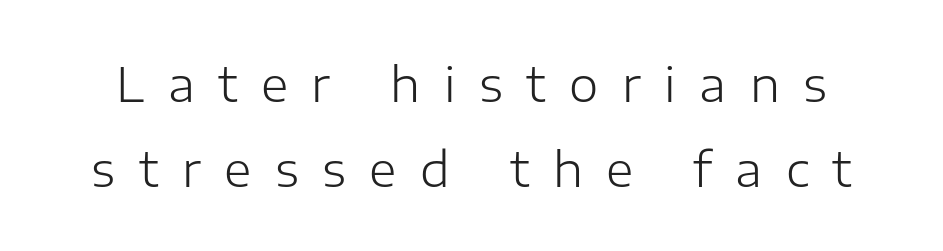
The image shows 47 px light sans-serif type, upright; set line spacing 1.8x, unusually wide letter spacing (+0.5 em), not underlined; low stroke contrast and a medium x-height.
